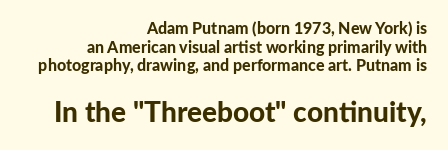
{"serif": "no", "italic": "no", "bold": "yes", "weight": "bold", "width": "normal", "stroke_contrast": "low", "x_height": "medium", "monospaced": "no", "underline": "no", "align": "right", "line_spacing_ratio": 1.16, "letter_spacing": "normal", "letter_spacing_em": 0.0, "larger_block": "second", "size_ratio": 1.75, "glyph_px": 28}
